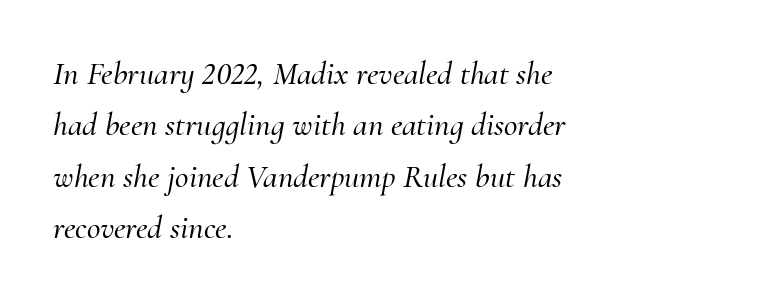
The image shows 33 px serif type, italic (leaning right); set left-aligned, normal line spacing (1.56x), normal letter spacing, not underlined; medium stroke contrast and a small x-height.
